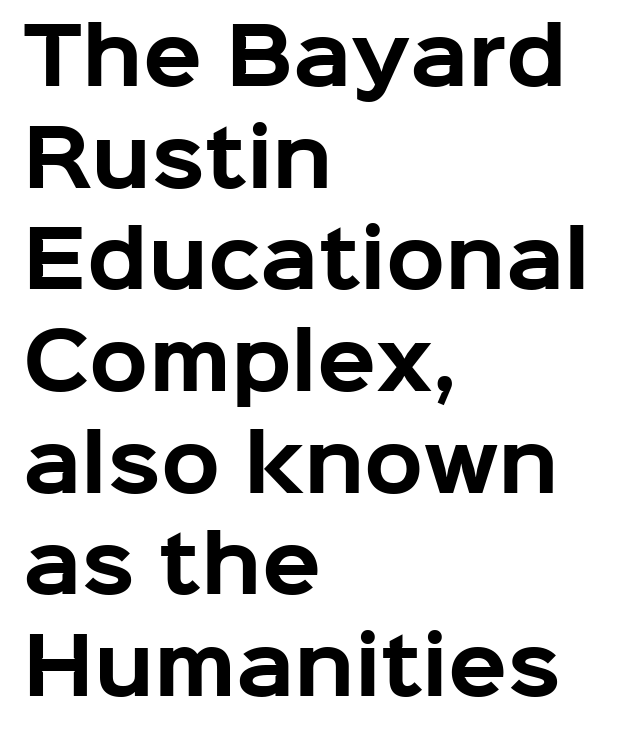
{"serif": "no", "italic": "no", "bold": "yes", "weight": "bold", "width": "normal", "stroke_contrast": "low", "x_height": "medium", "monospaced": "no", "underline": "no", "align": "left", "line_spacing": "normal", "line_spacing_ratio": 1.32, "letter_spacing": "normal", "letter_spacing_em": 0.0, "glyph_px": 77}
